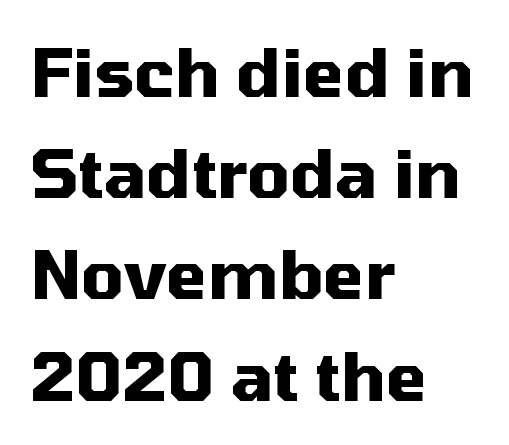
Q: Is the text bold? A: Yes.
Q: Is the text italic (slanted)? A: No, it is upright.
Q: Is the typeface a serif or a sans-serif typeface? A: Sans-serif.
Q: Is the text underlined? A: No.
Q: How is the paragraph aligned? A: Left-aligned.
Q: Is the spacing between letters normal or unusually wide? A: Normal.
Q: Is the spacing between lines tight, normal or loose? A: Normal.
Q: Width (condensed, normal, or wide)? A: Normal.
Q: Stroke contrast? A: Medium.
Q: x-height? A: Medium.
Q: Monospaced? A: No.
